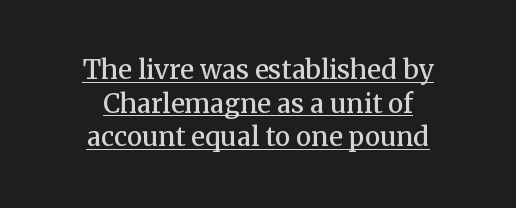
{"italic": "no", "bold": "semi", "underline": "yes", "align": "center", "line_spacing": "normal", "line_spacing_ratio": 1.29, "letter_spacing": "normal", "letter_spacing_em": 0.0, "glyph_px": 26}
